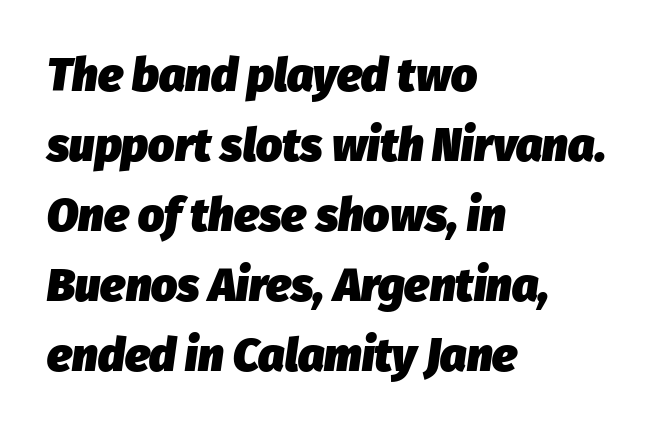
The image shows 46 px heavy type, italic (leaning right); set left-aligned, normal line spacing (1.52x), normal letter spacing, not underlined; low stroke contrast and a medium x-height.
